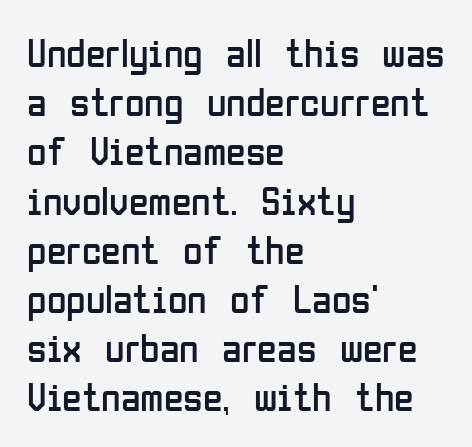
{"serif": "no", "italic": "no", "bold": "no", "weight": "regular", "width": "condensed", "stroke_contrast": "low", "x_height": "medium", "monospaced": "no", "underline": "no", "align": "left", "line_spacing_ratio": 1.23, "letter_spacing": "normal", "letter_spacing_em": 0.0, "glyph_px": 40}
